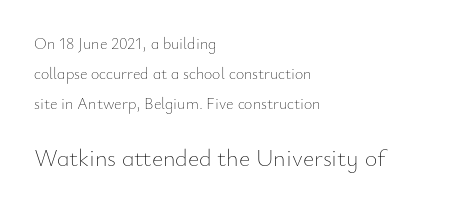
Top chunk: small. Bottom chunk: large. The weight would be labelled regular, book, light, or lighter still. Does the copy run flush right? No — it runs flush left. Default kerning and tracking; the words read as compact shapes. The letters stand straight up with perfectly vertical stems.
